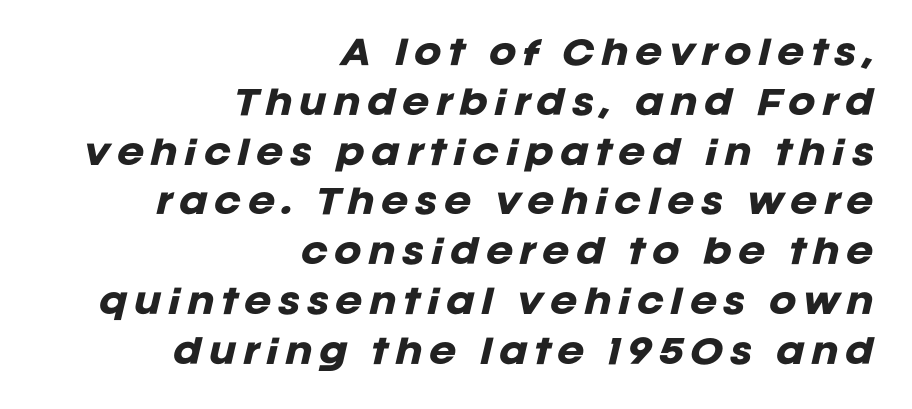
{"italic": "yes", "lean": "right", "slant_degrees": 12, "bold": "yes", "weight": "heavy", "width": "normal", "stroke_contrast": "low", "x_height": "large", "monospaced": "no", "underline": "no", "align": "right", "line_spacing": "normal", "line_spacing_ratio": 1.51, "glyph_px": 33}
